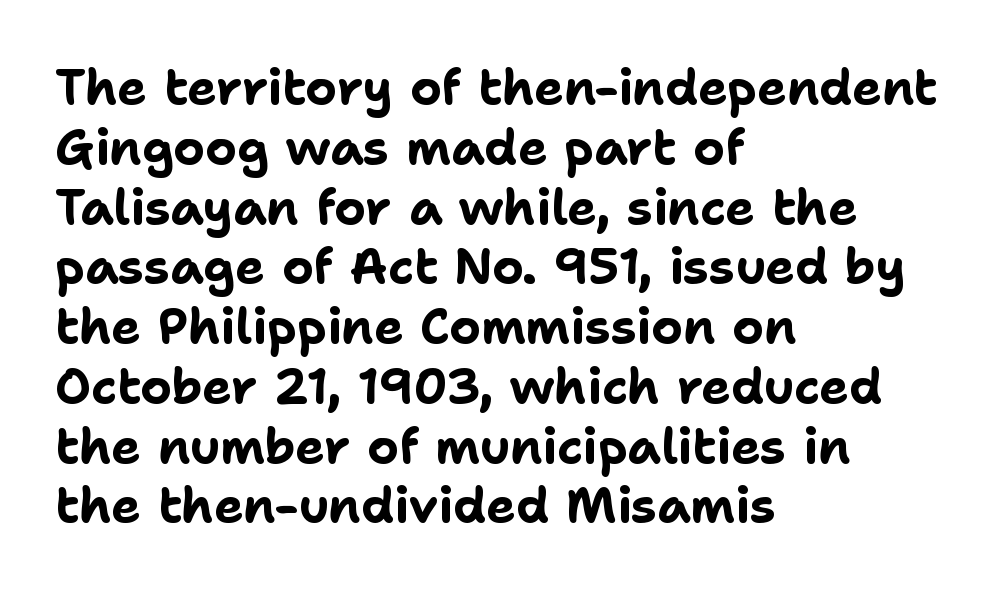
{"serif": "no", "italic": "no", "bold": "yes", "weight": "bold", "width": "normal", "stroke_contrast": "low", "x_height": "medium", "monospaced": "no", "underline": "no", "align": "left", "line_spacing_ratio": 1.22, "letter_spacing": "normal", "letter_spacing_em": 0.0, "glyph_px": 49}
